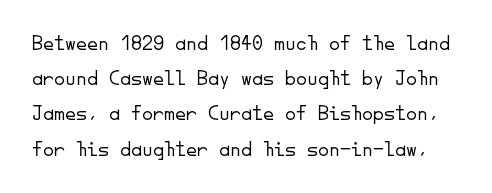
Weight class: somewhere from thin through regular. The typography opts for an upright posture over an oblique one. Leading: standard. Decoration check: the copy has no underline. Spacing between characters is what you'd get straight out of the box.
